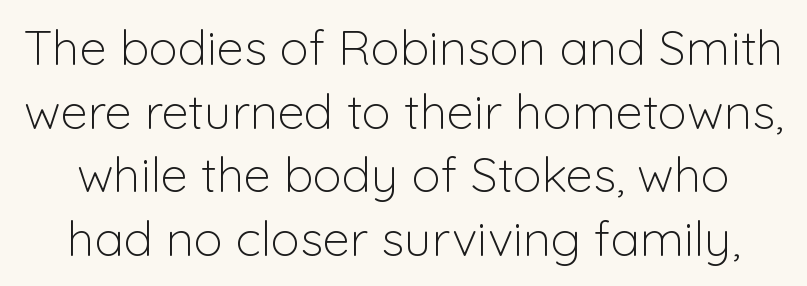
The line-height multiplier appears to be the usual default. Any mark beneath the type? The region is blank. Caption: standard tracking, unaltered. Examine the stroke ends and you'll find no serifs. Character widths vary here, with narrow letters taking less room than wide ones.
